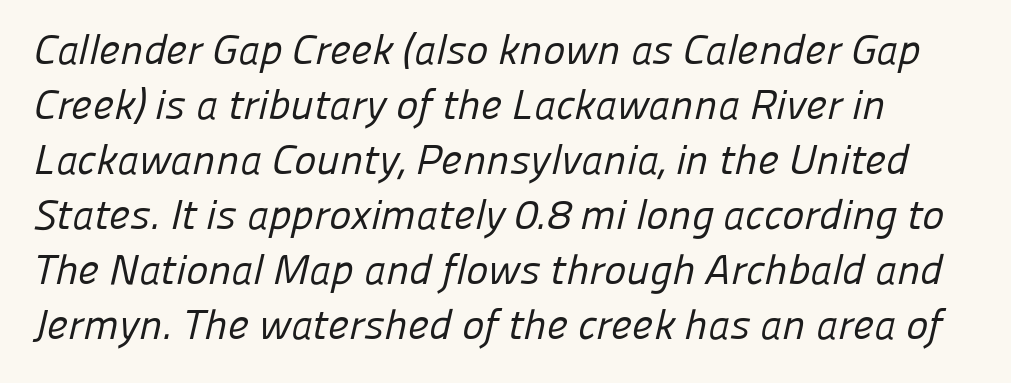
{"serif": "no", "bold": "no", "weight": "regular", "width": "normal", "stroke_contrast": "low", "x_height": "medium", "monospaced": "no", "underline": "no", "align": "left", "line_spacing": "normal", "line_spacing_ratio": 1.31, "letter_spacing": "normal", "letter_spacing_em": 0.0, "glyph_px": 42}
